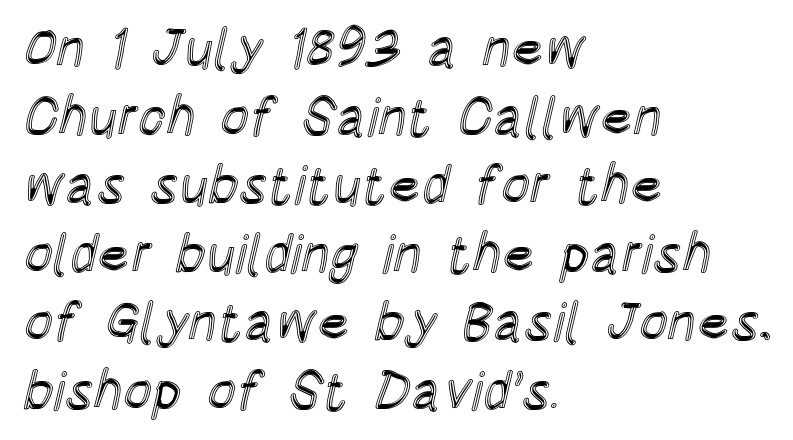
A typesetter would call this proportional, since set widths differ per character. The rendering uses a moderate line-height, typical for paragraphs. In CSS terms this would be text-align: left.
